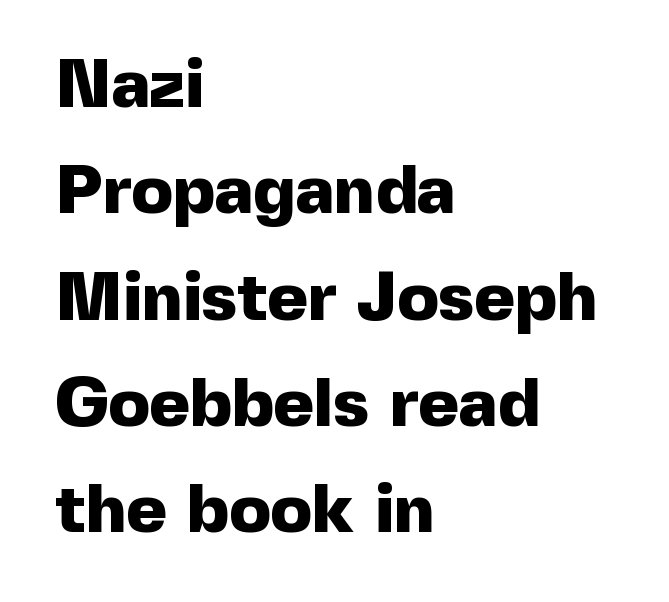
Regarding serifs, this sample does without them. The rendering keeps characters at their native spacing. Nope, not italic — everything's standing straight. The face used here is proportionally spaced, like ordinary book or web type.
